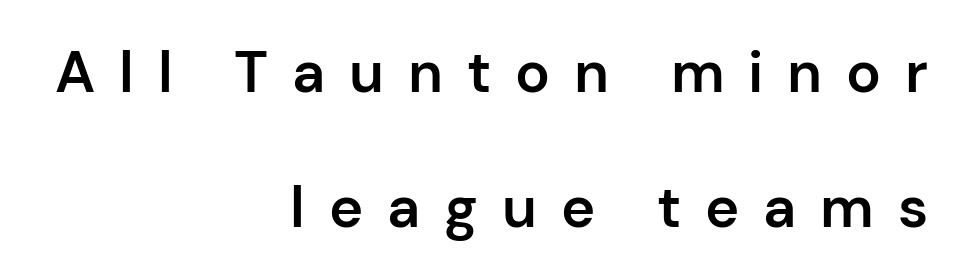
These lines carry some extra weight — a demibold, not a full bold. Tracking value appears strongly positive — letters spread wide. Think of a printed novel: that variable character pitch is what you see here. The lettering holds an erect, upright posture throughout.
